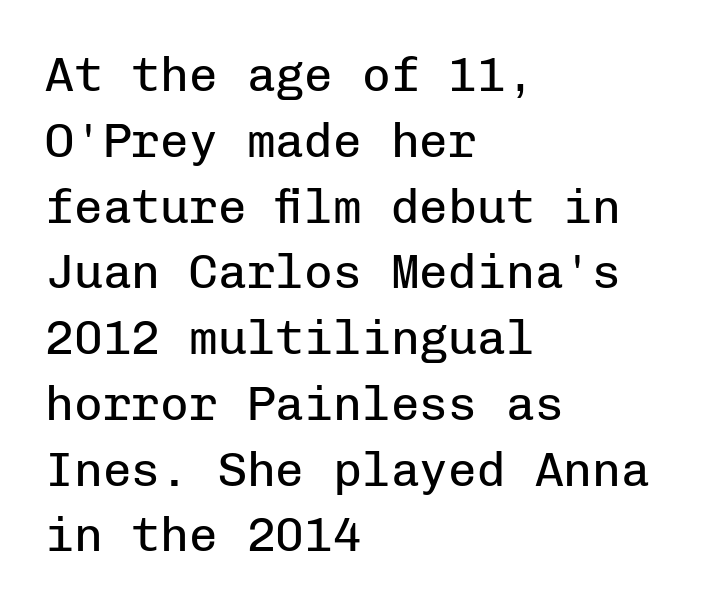
Where is the straight margin? On the left. Plain, unruled lines of type. Here the designer chose a console-style face with uniform glyph widths. Are there feet on the stems? There aren't — it's a sans.
